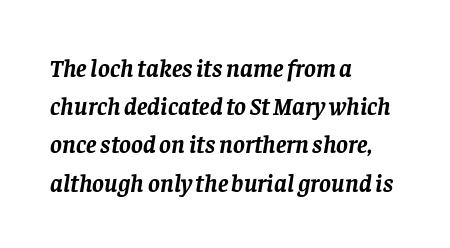
{"italic": "yes", "lean": "right", "slant_degrees": 8, "bold": "yes", "underline": "no", "align": "left", "line_spacing": "normal", "line_spacing_ratio": 1.53, "letter_spacing": "normal", "letter_spacing_em": 0.0, "glyph_px": 25}
